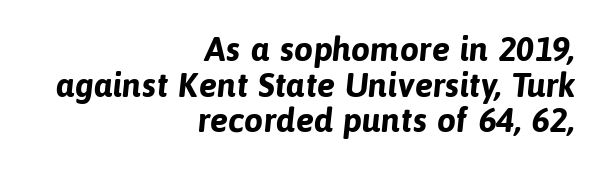
Q: Is the text bold? A: Yes.
Q: Is the typeface a serif or a sans-serif typeface? A: Sans-serif.
Q: Is the text underlined? A: No.
Q: How is the paragraph aligned? A: Right-aligned.
Q: Is the spacing between letters normal or unusually wide? A: Normal.
Q: Is the spacing between lines tight, normal or loose? A: Tight.
Q: Width (condensed, normal, or wide)? A: Normal.
Q: Stroke contrast? A: Low.
Q: x-height? A: Medium.
Q: Monospaced? A: No.
